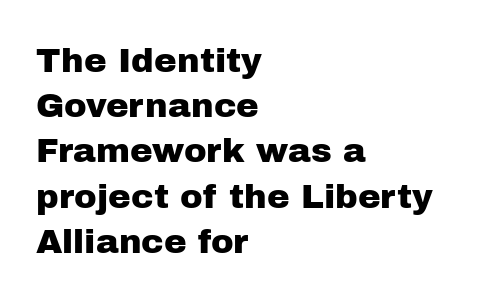
It's the straight-up-and-down kind of type. The letters advance in unequal steps, a hallmark of proportional type. In terms of letterspacing, this is plain default setting. A bare baseline throughout the passage.
